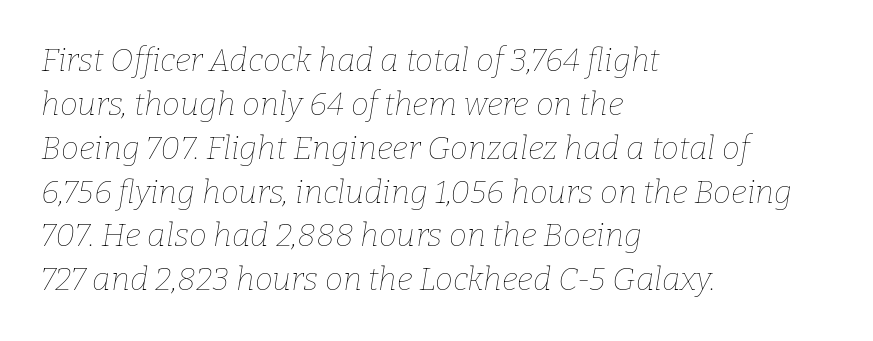
The image shows 32 px thin type, italic (leaning right); set left-aligned, normal line spacing (1.37x), normal letter spacing, not underlined; low stroke contrast and a medium x-height.
